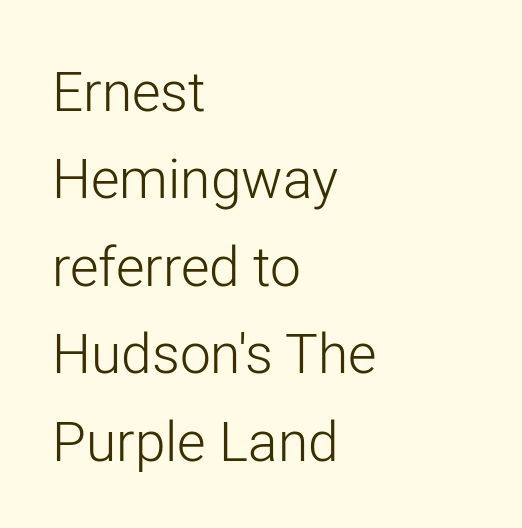
The rendering uses natural spacing where letterforms have individual widths. Look at the tracking — it's just the regular setting, nothing added. Style check: upright. Successive baselines arrive at the customary interval. Does the type have serifs? No, each stem ends abruptly.
